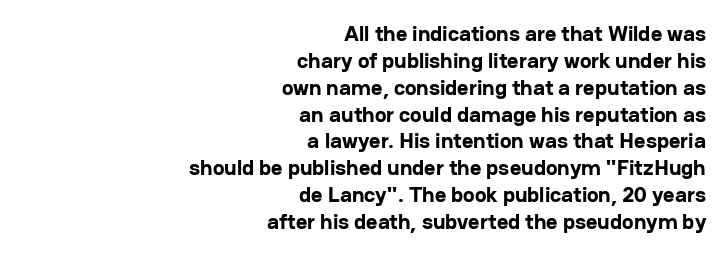
Q: Is the text bold? A: Yes.
Q: Is the text italic (slanted)? A: No, it is upright.
Q: Is the text underlined? A: No.
Q: How is the paragraph aligned? A: Right-aligned.
Q: Is the spacing between letters normal or unusually wide? A: Normal.
